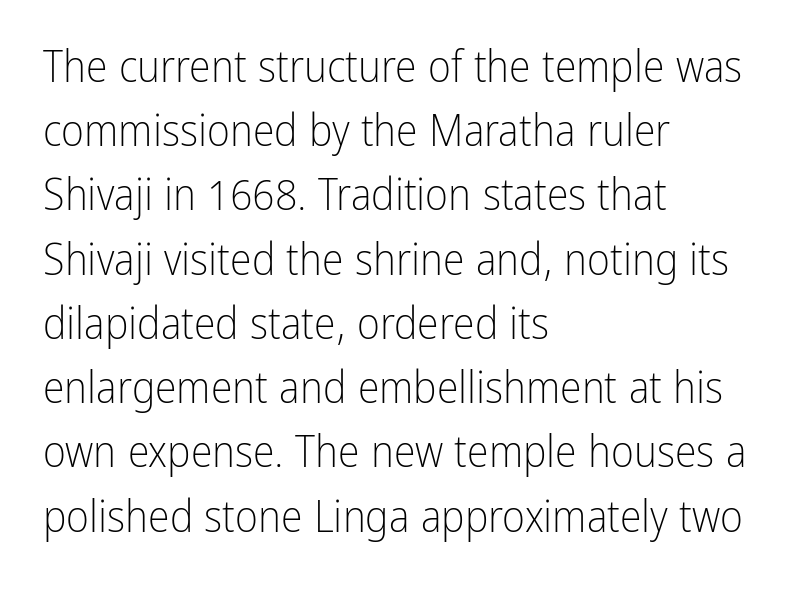
The image shows 44 px light, condensed sans-serif type, upright; set left-aligned, normal line spacing (1.46x), normal letter spacing, not underlined; low stroke contrast and a medium x-height.
